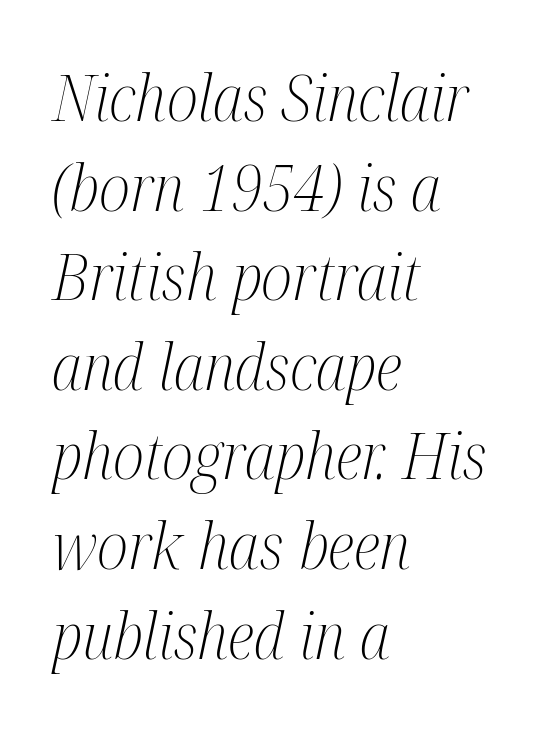
Q: Is the text bold? A: No.
Q: Is the text italic (slanted)? A: Yes, it leans right by about 12 degrees.
Q: Is the typeface a serif or a sans-serif typeface? A: Serif.
Q: Is the text underlined? A: No.
Q: How is the paragraph aligned? A: Left-aligned.
Q: Is the spacing between letters normal or unusually wide? A: Normal.
Q: Is the spacing between lines tight, normal or loose? A: Normal.
Q: Width (condensed, normal, or wide)? A: Condensed.
Q: Stroke contrast? A: Medium.
Q: x-height? A: Medium.
Q: Monospaced? A: No.
